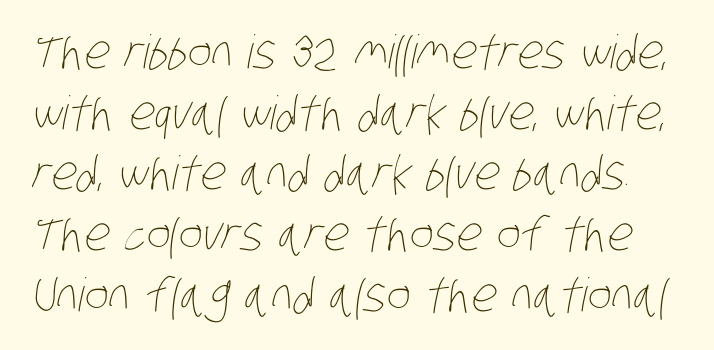
{"bold": "no", "weight": "thin", "width": "condensed", "stroke_contrast": "low", "x_height": "large", "monospaced": "no", "underline": "no", "line_spacing": "normal", "line_spacing_ratio": 1.32, "letter_spacing": "normal", "letter_spacing_em": 0.0, "glyph_px": 46}
